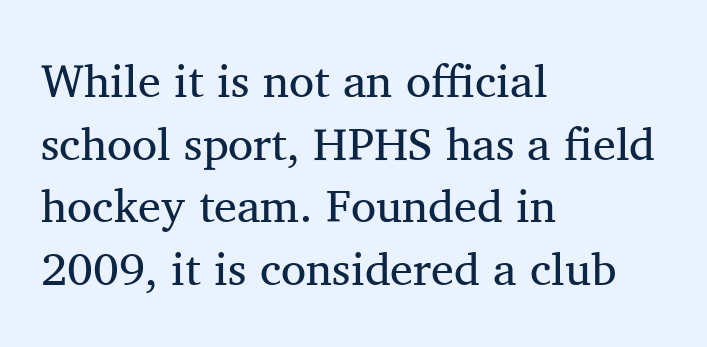
This sample uses an upright cut, with every glyph sitting square on the baseline. Letters rest on an invisible, unmarked baseline. Nothing unusual about the tracking: characters are spaced as the font intends. Letterform terminals end in serifs throughout the passage. One-word summary of the alignment: left. The face looks like a standard text weight, possibly lighter.
